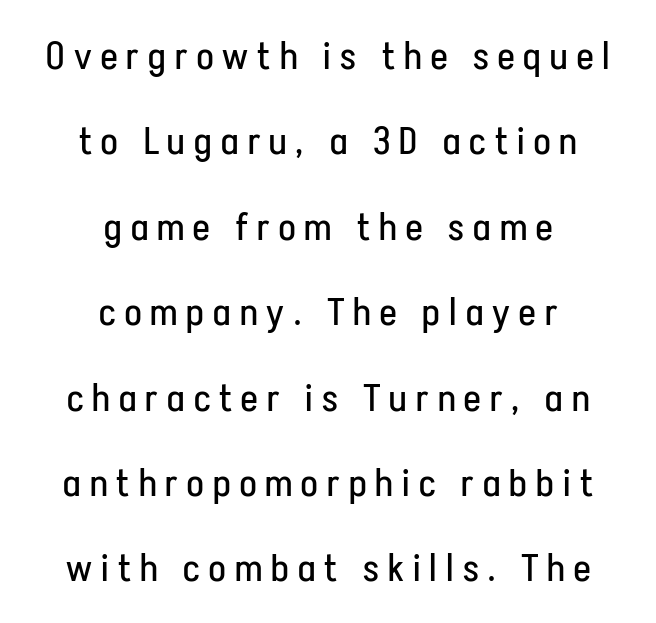
{"serif": "no", "italic": "no", "bold": "no", "weight": "regular", "width": "condensed", "stroke_contrast": "low", "x_height": "medium", "monospaced": "no", "underline": "no", "align": "center", "line_spacing": "loose", "line_spacing_ratio": 2.19, "letter_spacing": "wide", "letter_spacing_em": 0.24, "glyph_px": 39}
